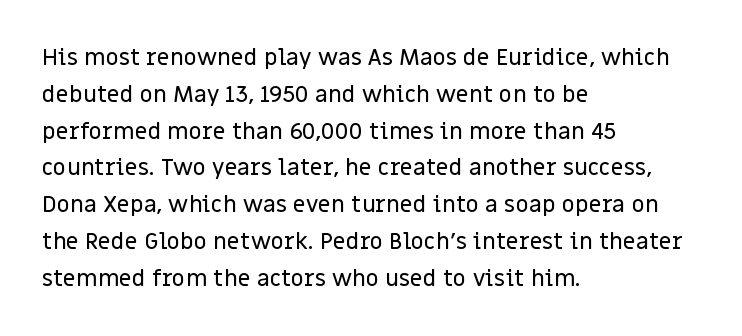
{"italic": "no", "underline": "no", "align": "left", "line_spacing": "normal", "line_spacing_ratio": 1.6, "letter_spacing": "normal", "letter_spacing_em": 0.0, "glyph_px": 23}
